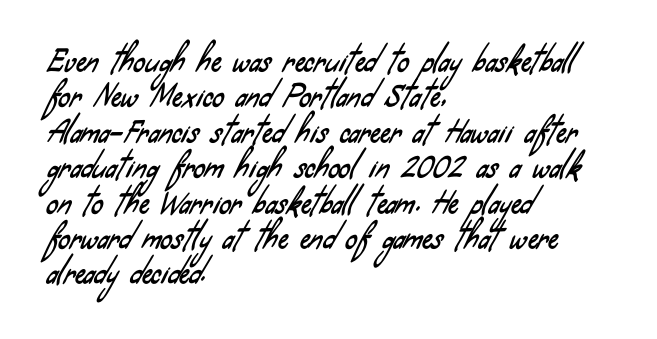
{"serif": "no", "width": "condensed", "stroke_contrast": "low", "x_height": "small", "monospaced": "no", "underline": "no", "align": "left", "line_spacing_ratio": 1.22, "letter_spacing": "normal", "letter_spacing_em": 0.0, "glyph_px": 29}
